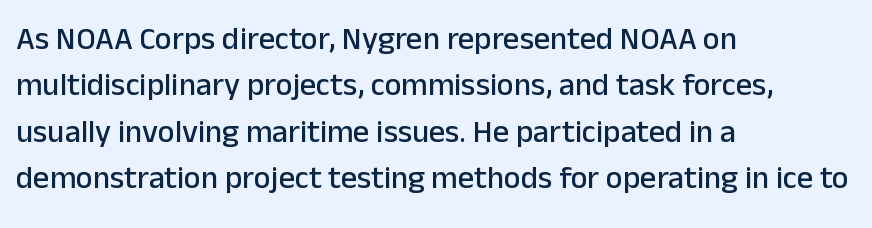
{"serif": "no", "italic": "no", "width": "normal", "stroke_contrast": "low", "x_height": "medium", "monospaced": "no", "underline": "no", "align": "left", "line_spacing": "normal", "line_spacing_ratio": 1.45, "letter_spacing": "normal", "letter_spacing_em": 0.0, "glyph_px": 32}
